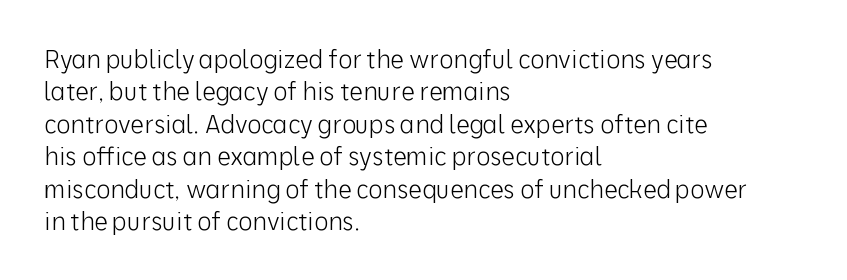
Q: Is the text bold? A: No.
Q: Is the text italic (slanted)? A: No, it is upright.
Q: Is the text underlined? A: No.
Q: How is the paragraph aligned? A: Left-aligned.
Q: Is the spacing between letters normal or unusually wide? A: Normal.
Q: Is the spacing between lines tight, normal or loose? A: Normal.
